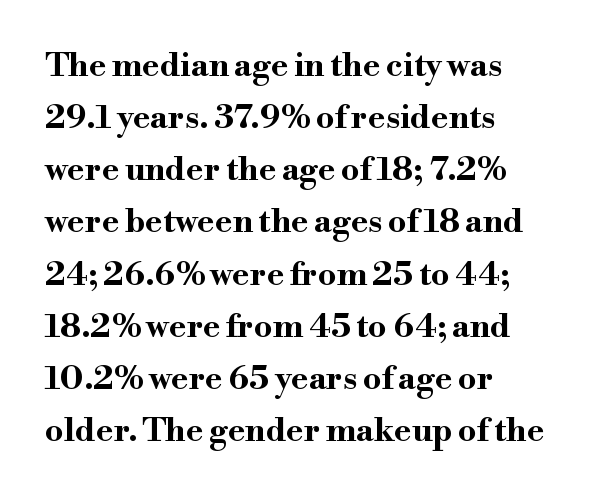
The space directly below the letters is spotless. Pretty heavy lettering here — definitely bold. Tall strokes in this sample are plumb rather than angled. The lines sit at an ordinary, default distance from one another.
